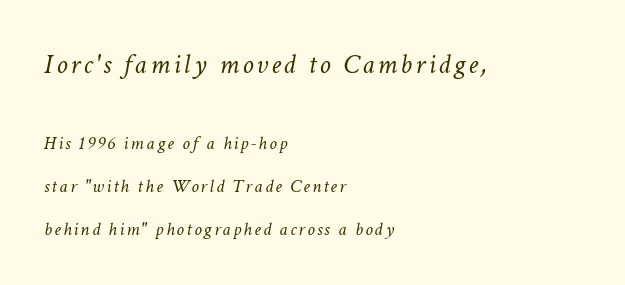
{"italic": "yes", "lean": "right", "slant_degrees": 11, "bold": "no", "weight": "light", "width": "normal", "stroke_contrast": "low", "x_height": "medium", "monospaced": "no", "underline": "no", "align": "left", "line_spacing": "loose", "line_spacing_ratio": 2.25, "larger_block": "first", "size_ratio": 1.47, "glyph_px": 28}
